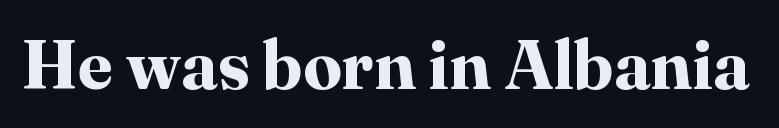
Is this a sans? No — the strokes have serifs. Honestly, the letter spacing is just normal — you wouldn't notice it. Varying glyph widths throughout — classic text-font behaviour. Unlike italic type, these characters show no tilt at all.
